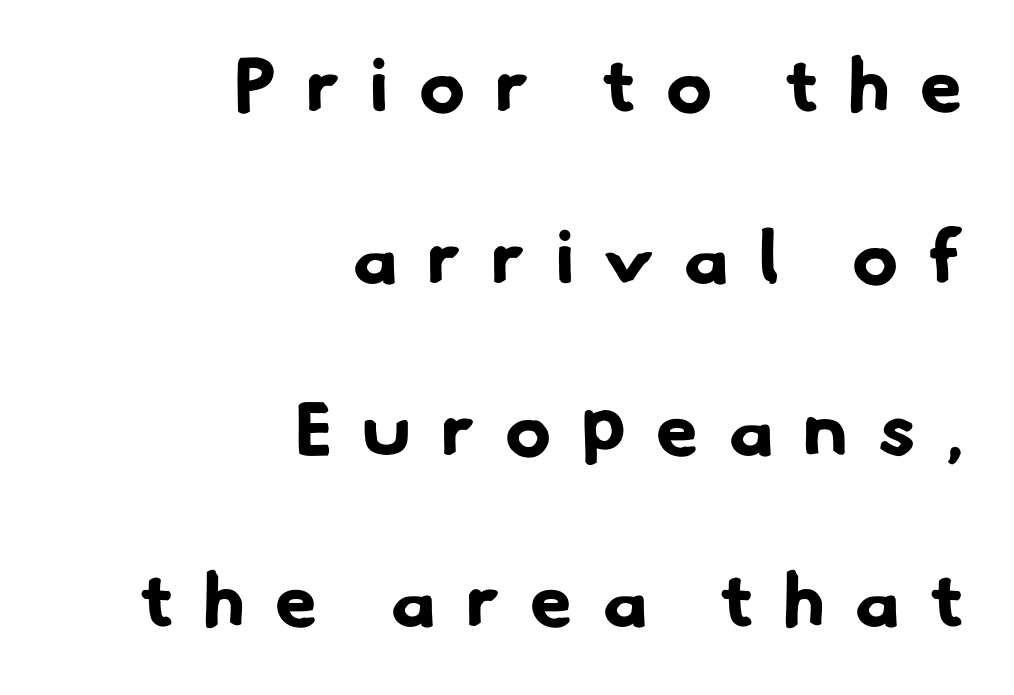
Q: Is the text bold? A: Yes.
Q: Is the typeface a serif or a sans-serif typeface? A: Sans-serif.
Q: Is the text underlined? A: No.
Q: How is the paragraph aligned? A: Right-aligned.
Q: Is the spacing between letters normal or unusually wide? A: Unusually wide.
Q: Is the spacing between lines tight, normal or loose? A: Loose.
Q: Width (condensed, normal, or wide)? A: Normal.
Q: Stroke contrast? A: Low.
Q: x-height? A: Small.
Q: Monospaced? A: No.
